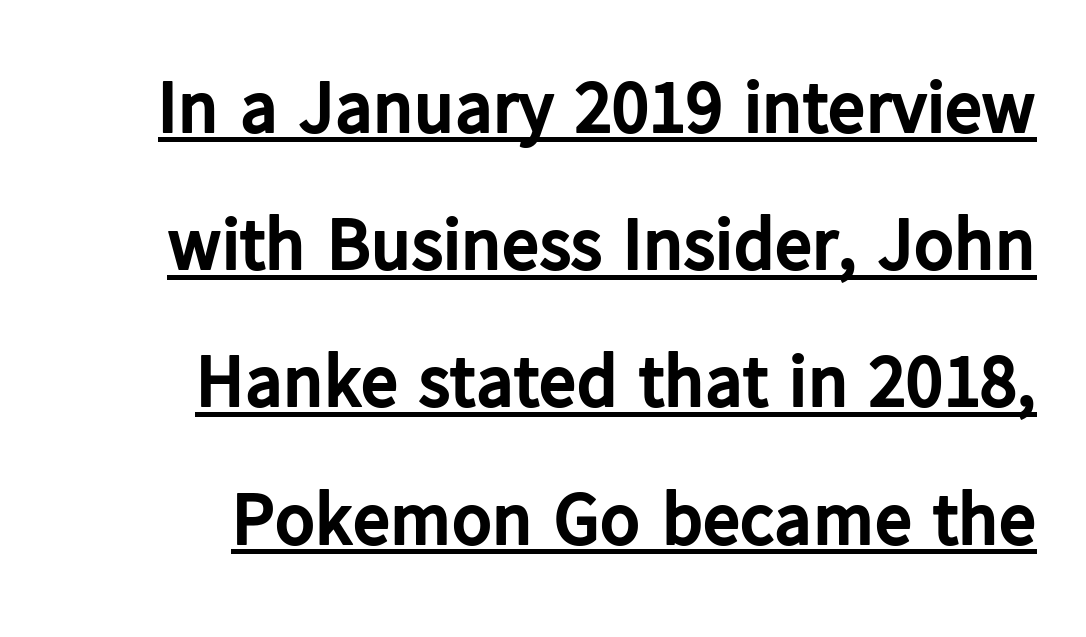
The image shows 75 px bold sans-serif type, upright; set line spacing 1.83x, normal letter spacing, underlined; low stroke contrast and a medium x-height.
